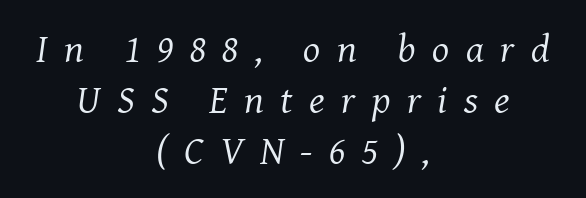
The image shows 40 px regular-weight serif type, italic (leaning right); set centered, normal line spacing (1.28x), unusually wide letter spacing (+0.41 em), not underlined; medium stroke contrast and a medium x-height.
